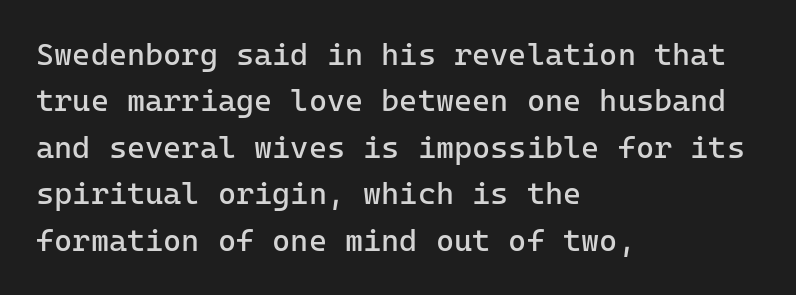
{"serif": "no", "italic": "no", "bold": "no", "weight": "regular", "width": "normal", "stroke_contrast": "low", "x_height": "medium", "monospaced": "yes", "underline": "no", "align": "left", "line_spacing": "normal", "line_spacing_ratio": 1.5, "letter_spacing": "normal", "letter_spacing_em": 0.0, "glyph_px": 31}
